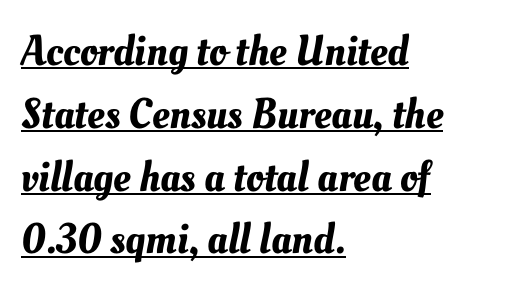
{"width": "normal", "stroke_contrast": "medium", "x_height": "small", "monospaced": "no", "underline": "yes", "align": "left", "line_spacing": "normal", "line_spacing_ratio": 1.46, "letter_spacing": "normal", "letter_spacing_em": 0.0, "glyph_px": 43}
